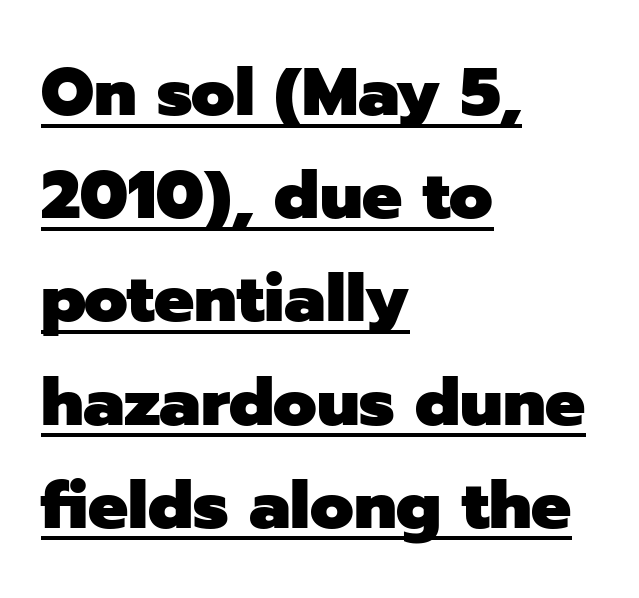
{"serif": "no", "italic": "no", "bold": "yes", "weight": "heavy", "width": "normal", "stroke_contrast": "low", "x_height": "medium", "monospaced": "no", "underline": "yes", "align": "left", "line_spacing": "normal", "line_spacing_ratio": 1.54, "letter_spacing": "normal", "letter_spacing_em": 0.0, "glyph_px": 67}
